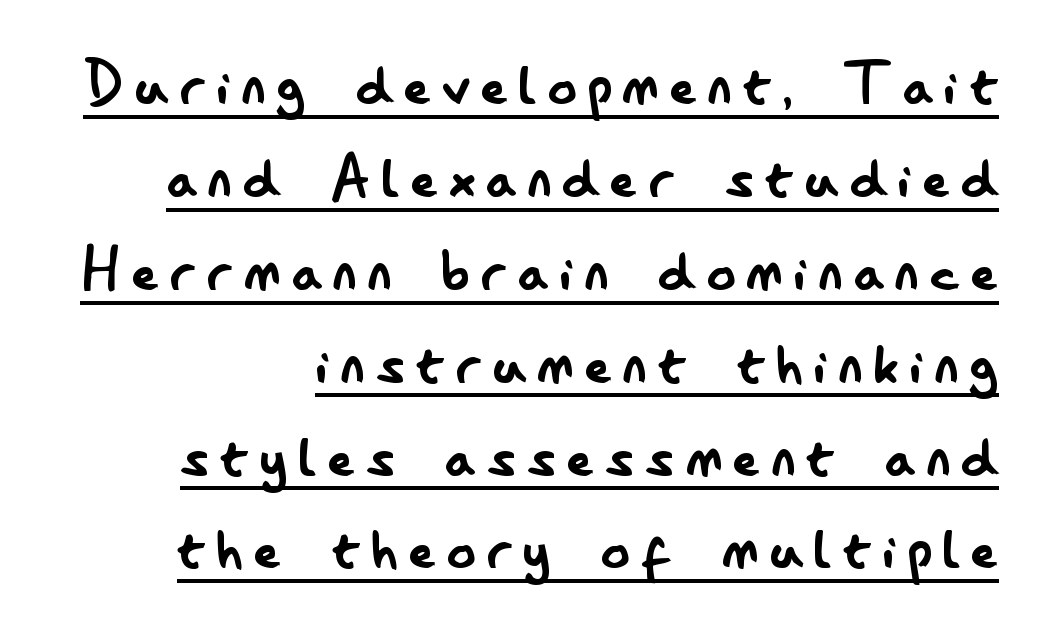
The image shows 72 px regular-weight, condensed sans-serif type, upright; set right-aligned, normal line spacing (1.29x), underlined; low stroke contrast and a small x-height.
